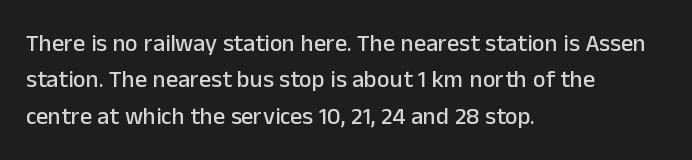
The image shows 24 px text type, upright; set left-aligned, normal line spacing (1.52x), normal letter spacing, not underlined.
